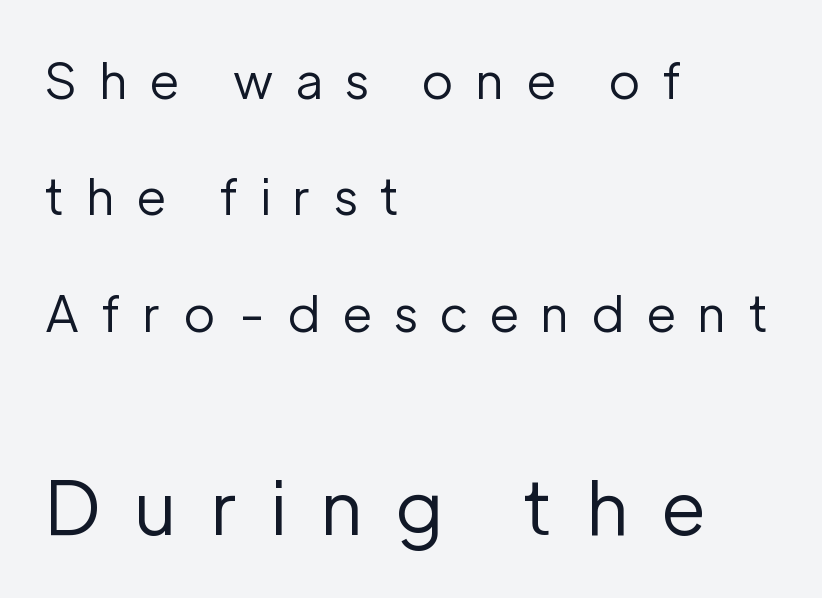
Q: Is the text bold? A: No.
Q: Is the text italic (slanted)? A: No, it is upright.
Q: Is the typeface a serif or a sans-serif typeface? A: Sans-serif.
Q: Is the text underlined? A: No.
Q: How is the paragraph aligned? A: Left-aligned.
Q: Is the spacing between letters normal or unusually wide? A: Unusually wide.
Q: Is the spacing between lines tight, normal or loose? A: Loose.
Q: Which block of text is set in a larger size, the first (top) or the second (bottom)? A: The second (bottom) one.
Q: Width (condensed, normal, or wide)? A: Normal.
Q: Stroke contrast? A: Low.
Q: x-height? A: Medium.
Q: Monospaced? A: No.
